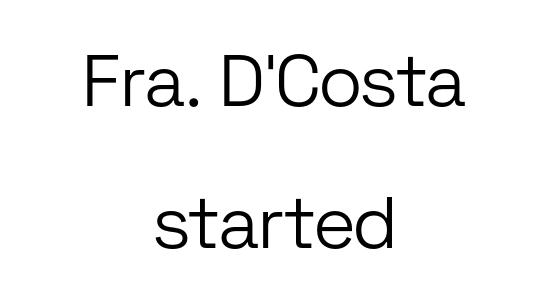
Q: Is the text bold? A: No.
Q: Is the text italic (slanted)? A: No, it is upright.
Q: Is the typeface a serif or a sans-serif typeface? A: Sans-serif.
Q: Is the text underlined? A: No.
Q: How is the paragraph aligned? A: Centered.
Q: Is the spacing between letters normal or unusually wide? A: Normal.
Q: Is the spacing between lines tight, normal or loose? A: Loose.
Q: Width (condensed, normal, or wide)? A: Normal.
Q: Stroke contrast? A: Low.
Q: x-height? A: Medium.
Q: Monospaced? A: No.
